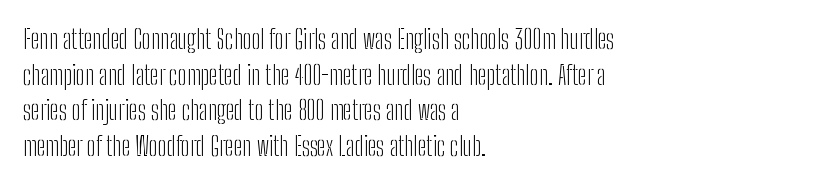
The line texture is even and compact thanks to regular tracking. Honestly, the row spacing looks completely unremarkable. Every row of glyphs begins at an identical x-position on the left. The letters stand straight up with perfectly vertical stems. Stroke thickness stays within the range of a standard reading face or lighter. Unmarked baselines from the first word to the last.
